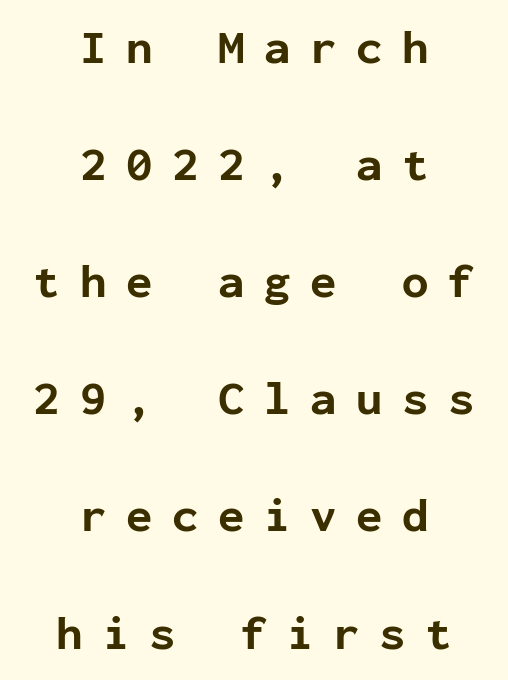
The image shows 48 px bold sans-serif type, upright, monospaced; set centered, loose line spacing (2.44x), unusually wide letter spacing (+0.41 em), not underlined; low stroke contrast and a medium x-height.
